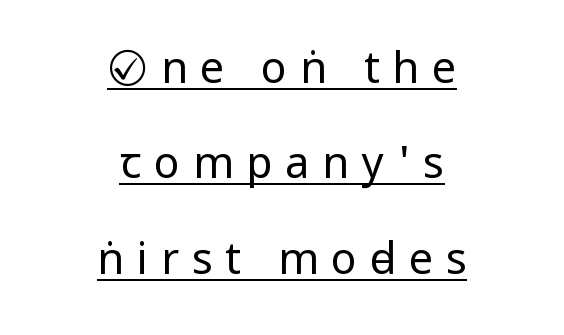
Q: Is the text bold? A: No.
Q: Is the text italic (slanted)? A: No, it is upright.
Q: Is the typeface a serif or a sans-serif typeface? A: Sans-serif.
Q: Is the text underlined? A: Yes.
Q: How is the paragraph aligned? A: Centered.
Q: Is the spacing between letters normal or unusually wide? A: Unusually wide.
Q: Is the spacing between lines tight, normal or loose? A: Loose.
Q: Width (condensed, normal, or wide)? A: Condensed.
Q: Stroke contrast? A: Low.
